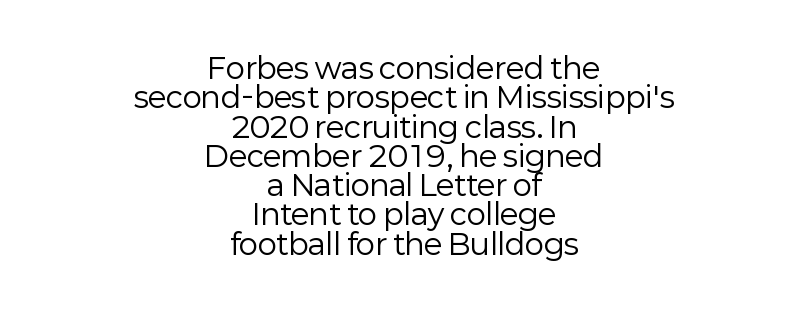
{"serif": "no", "italic": "no", "bold": "no", "weight": "regular", "width": "normal", "stroke_contrast": "low", "x_height": "medium", "monospaced": "no", "underline": "no", "align": "center", "line_spacing": "tight", "line_spacing_ratio": 1.01, "letter_spacing": "normal", "letter_spacing_em": 0.0, "glyph_px": 29}
